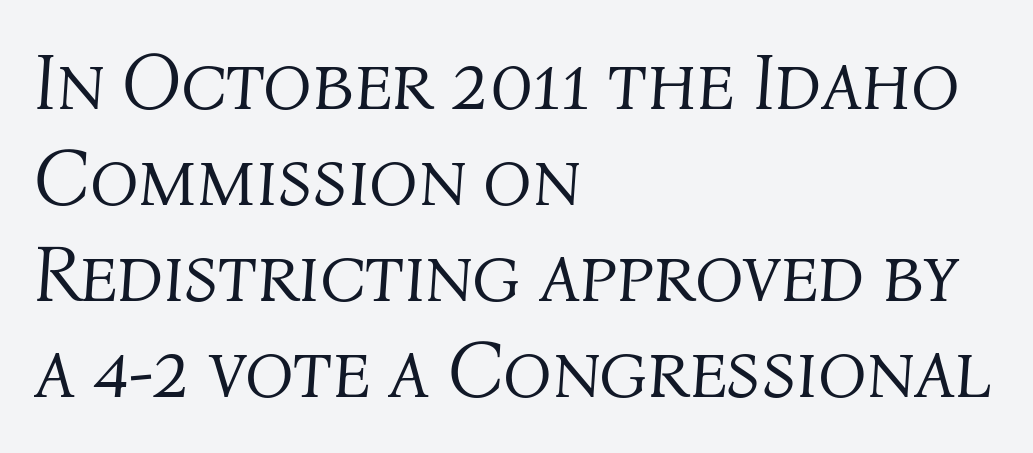
{"italic": "yes", "lean": "right", "slant_degrees": 4, "bold": "no", "weight": "light", "width": "normal", "stroke_contrast": "medium", "x_height": "medium", "monospaced": "no", "underline": "no", "align": "left", "line_spacing_ratio": 1.2, "letter_spacing": "normal", "letter_spacing_em": 0.0, "glyph_px": 80}
